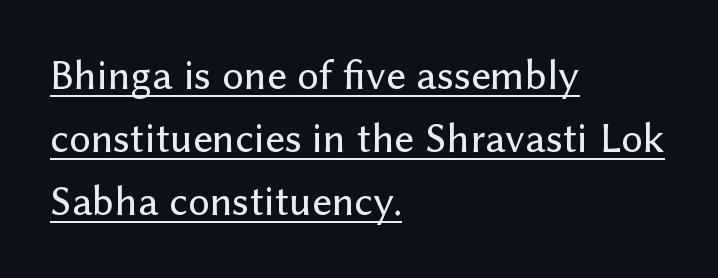
Each letter keeps its own natural width here, so spacing adapts to shape. Does the copy run flush right? No — it runs flush left. A continuous stroke trails under the words, as in a hyperlink. These lines keep a tight, regular rhythm from letter to letter. Rows of type keep a routine distance in the vertical direction. The axis of the letterforms is exactly vertical.
